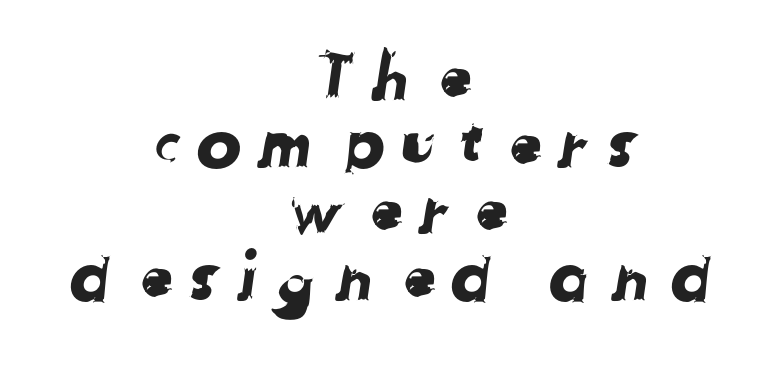
The image shows 68 px sans-serif type; set centered, tight line spacing (0.98x), unusually wide letter spacing (+0.22 em), not underlined; low stroke contrast and a medium x-height.
